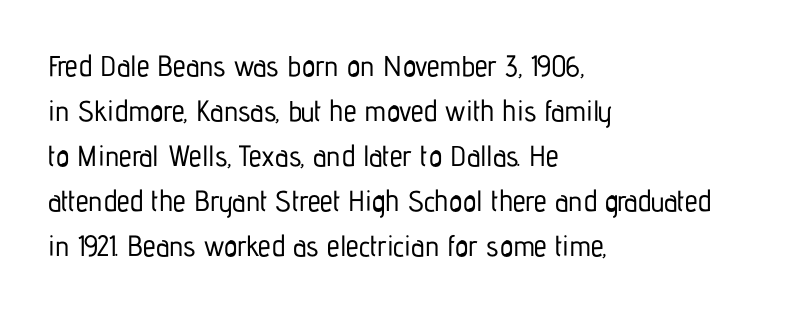
Teacher's note: observe the even left margin — that is flush-left alignment. The space between consecutive lines is moderate. Plain, unruled lines of type. Default kerning and tracking; the words read as compact shapes. Is this a fixed-width face? No — the glyphs have proportional, varying widths.
